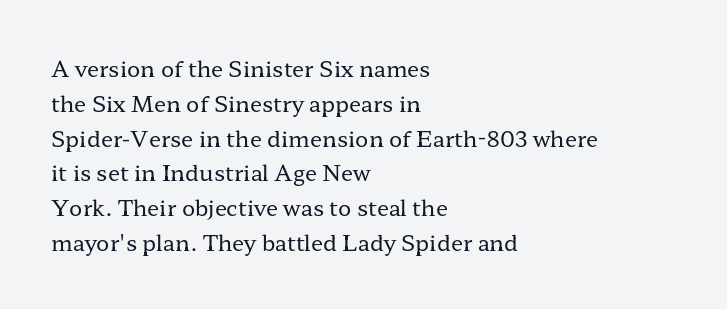
The image shows 22 px text type, upright; set left-aligned, normal line spacing (1.58x), normal letter spacing, not underlined.
